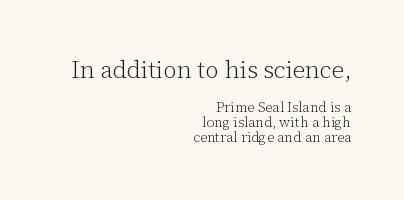
{"italic": "no", "bold": "no", "underline": "no", "align": "right", "line_spacing": "tight", "line_spacing_ratio": 1.05, "letter_spacing": "normal", "letter_spacing_em": 0.0, "larger_block": "first", "size_ratio": 1.71, "glyph_px": 24}
